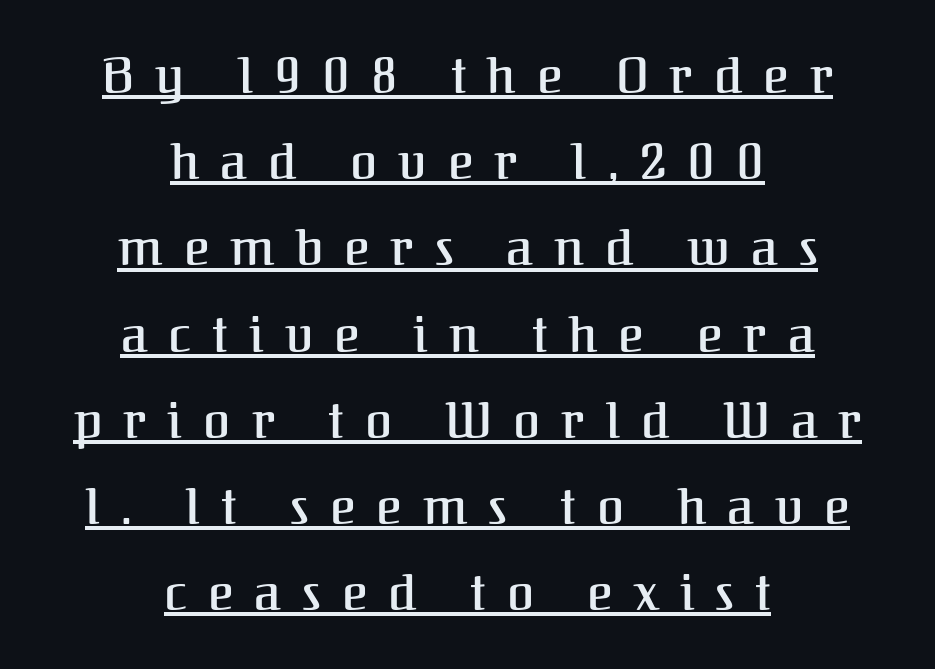
{"serif": "yes", "italic": "no", "width": "normal", "stroke_contrast": "medium", "x_height": "medium", "monospaced": "no", "underline": "yes", "align": "center", "line_spacing_ratio": 1.76, "letter_spacing": "wide", "letter_spacing_em": 0.43, "glyph_px": 49}
